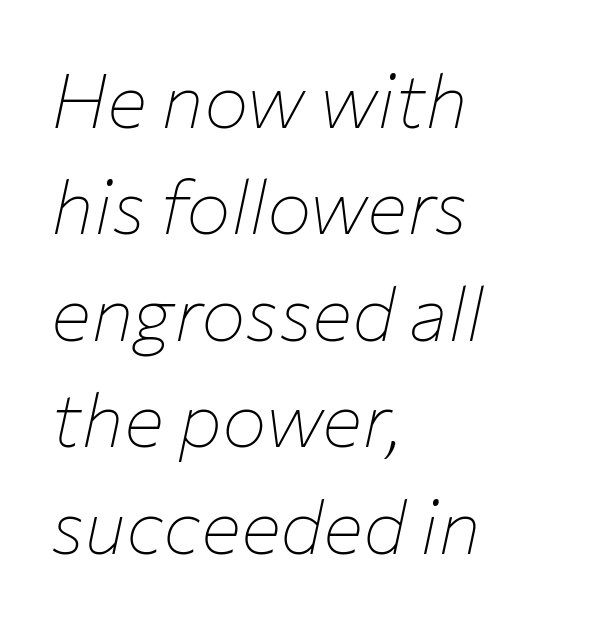
The image shows 75 px thin type, italic (leaning right); set left-aligned, normal line spacing (1.42x), normal letter spacing, not underlined; low stroke contrast and a medium x-height.
